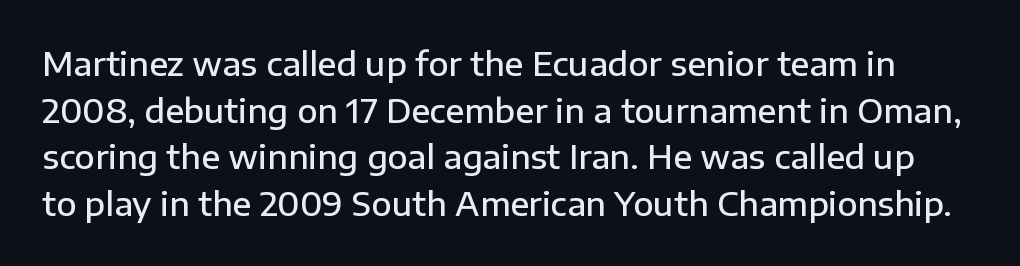
The image shows 33 px semibold sans-serif type, upright; set normal line spacing (1.41x), normal letter spacing, not underlined; low stroke contrast and a medium x-height.
